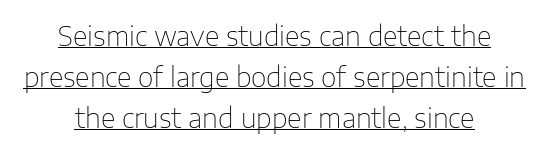
The image shows 27 px text type, upright; set centered, normal line spacing (1.52x), normal letter spacing, underlined.
